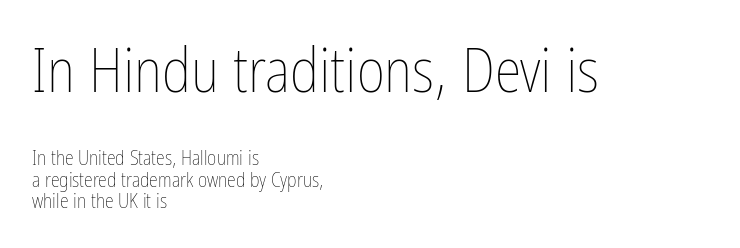
Q: Is the text bold? A: No.
Q: Is the text italic (slanted)? A: No, it is upright.
Q: Is the text underlined? A: No.
Q: How is the paragraph aligned? A: Left-aligned.
Q: Is the spacing between letters normal or unusually wide? A: Normal.
Q: Is the spacing between lines tight, normal or loose? A: Tight.
Q: Which block of text is set in a larger size, the first (top) or the second (bottom)? A: The first (top) one.
Q: Width (condensed, normal, or wide)? A: Condensed.
Q: Stroke contrast? A: Low.
Q: x-height? A: Medium.
Q: Monospaced? A: No.
